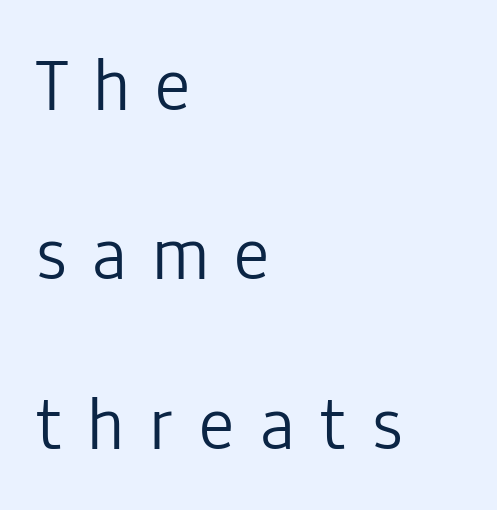
Q: Is the text bold? A: No.
Q: Is the text italic (slanted)? A: No, it is upright.
Q: Is the typeface a serif or a sans-serif typeface? A: Sans-serif.
Q: Is the text underlined? A: No.
Q: How is the paragraph aligned? A: Left-aligned.
Q: Is the spacing between letters normal or unusually wide? A: Unusually wide.
Q: Is the spacing between lines tight, normal or loose? A: Loose.
Q: Width (condensed, normal, or wide)? A: Condensed.
Q: Stroke contrast? A: Low.
Q: x-height? A: Medium.
Q: Monospaced? A: No.
